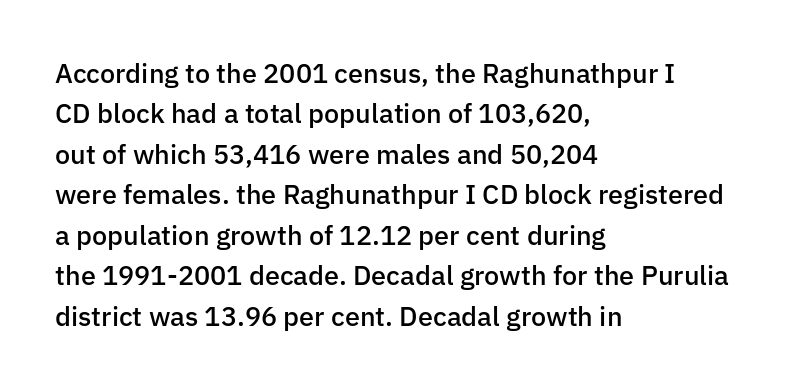
{"italic": "no", "bold": "semi", "underline": "no", "align": "left", "line_spacing": "normal", "line_spacing_ratio": 1.5, "letter_spacing": "normal", "letter_spacing_em": 0.0, "glyph_px": 27}
